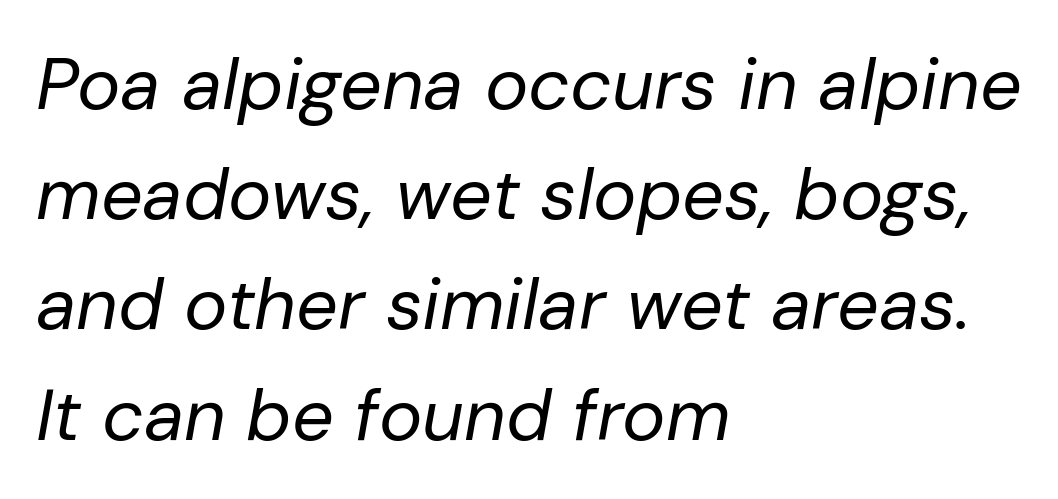
Q: Is the text bold? A: No.
Q: Is the text italic (slanted)? A: Yes, it leans right by about 10 degrees.
Q: Is the text underlined? A: No.
Q: How is the paragraph aligned? A: Left-aligned.
Q: Is the spacing between letters normal or unusually wide? A: Normal.
Q: Is the spacing between lines tight, normal or loose? A: Normal.
Q: Width (condensed, normal, or wide)? A: Normal.
Q: Stroke contrast? A: Low.
Q: x-height? A: Medium.
Q: Monospaced? A: No.
